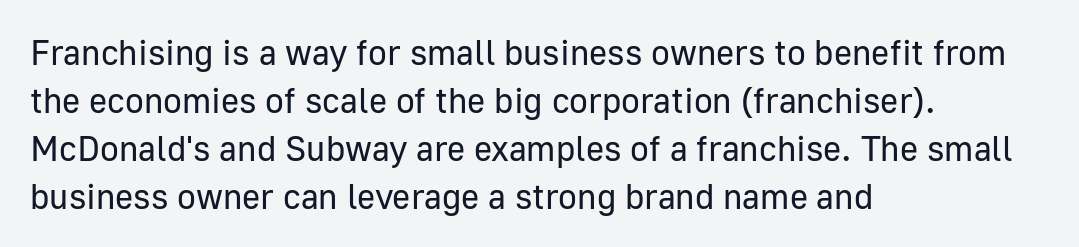
{"serif": "no", "italic": "no", "bold": "no", "weight": "regular", "width": "normal", "stroke_contrast": "low", "x_height": "medium", "monospaced": "no", "underline": "no", "align": "left", "line_spacing": "normal", "line_spacing_ratio": 1.37, "letter_spacing": "normal", "letter_spacing_em": 0.0, "glyph_px": 35}
